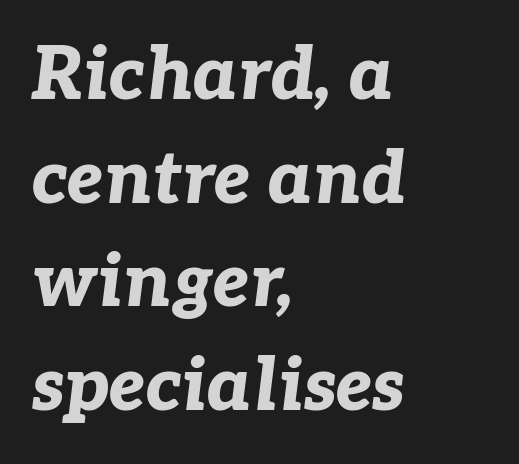
The image shows 73 px bold type, italic (leaning right); set left-aligned, normal line spacing (1.42x), normal letter spacing, not underlined; low stroke contrast and a medium x-height.
